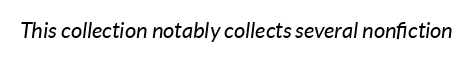
Q: Is the text bold? A: No.
Q: Is the text italic (slanted)? A: Yes, it leans right by about 7 degrees.
Q: Is the text underlined? A: No.
Q: Is the spacing between letters normal or unusually wide? A: Normal.
